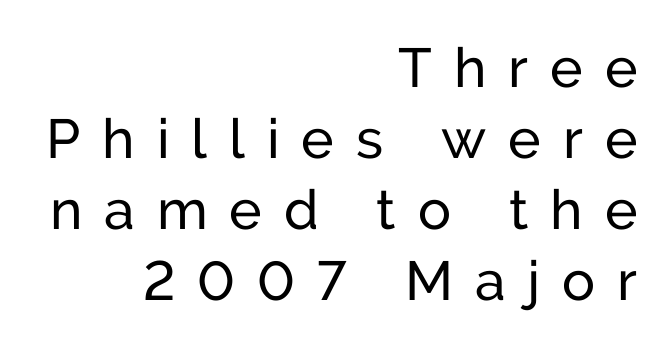
The image shows 55 px sans-serif type, upright; set right-aligned, normal line spacing (1.29x), unusually wide letter spacing (+0.4 em), not underlined; low stroke contrast and a medium x-height.
